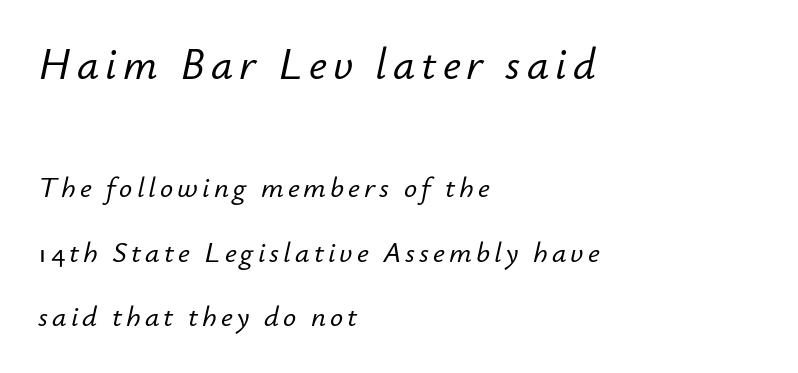
Q: Is the text italic (slanted)? A: Yes, it leans right by about 12 degrees.
Q: Is the text underlined? A: No.
Q: How is the paragraph aligned? A: Left-aligned.
Q: Is the spacing between lines tight, normal or loose? A: Loose.
Q: Which block of text is set in a larger size, the first (top) or the second (bottom)? A: The first (top) one.
Q: Width (condensed, normal, or wide)? A: Normal.
Q: Stroke contrast? A: Low.
Q: x-height? A: Small.
Q: Monospaced? A: No.
